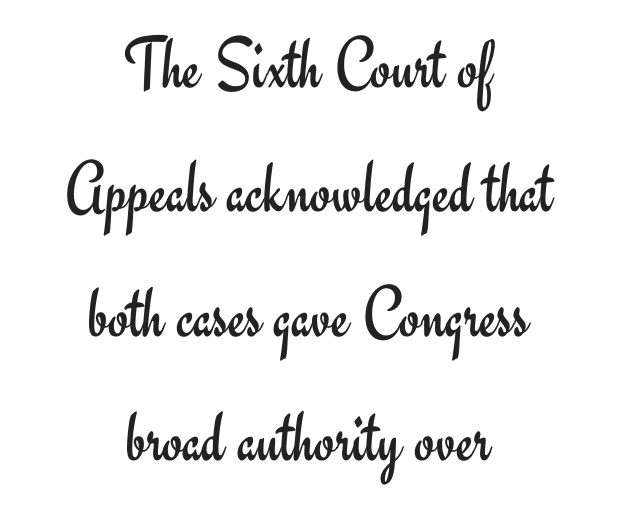
This sample uses plain, unmodified letter spacing. On a weight scale, this lands at 450 or below. The string is rendered with underlining switched off. Nothing sits at the stroke ends, so this counts as sans-serif.
